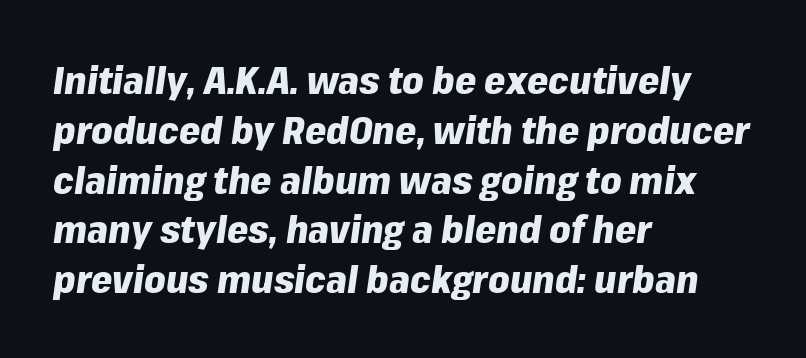
Q: Is the text bold? A: Yes.
Q: Is the text italic (slanted)? A: Yes, it leans right by about 8 degrees.
Q: Is the text underlined? A: No.
Q: How is the paragraph aligned? A: Left-aligned.
Q: Is the spacing between letters normal or unusually wide? A: Normal.
Q: Is the spacing between lines tight, normal or loose? A: Normal.
Q: Width (condensed, normal, or wide)? A: Normal.
Q: Stroke contrast? A: Low.
Q: x-height? A: Medium.
Q: Monospaced? A: No.
